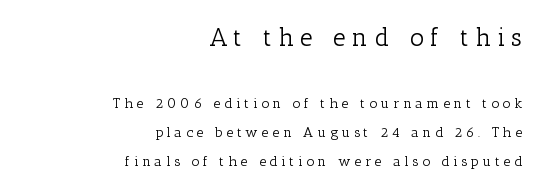
Q: Is the text bold? A: No.
Q: Is the text italic (slanted)? A: No, it is upright.
Q: Is the text underlined? A: No.
Q: How is the paragraph aligned? A: Right-aligned.
Q: Is the spacing between letters normal or unusually wide? A: Unusually wide.
Q: Is the spacing between lines tight, normal or loose? A: Loose.
Q: Which block of text is set in a larger size, the first (top) or the second (bottom)? A: The first (top) one.
